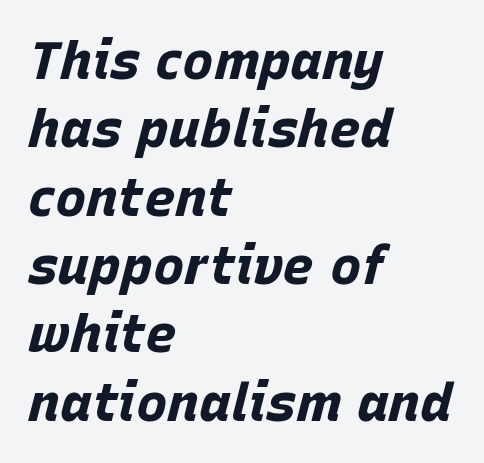
Leftover space on each line is placed entirely after the last word. You could not count columns in this text — the font is proportionally spaced. The specimen reads as italic at a glance. The rendering uses a bold face; every stroke is thick and dark. Compared with typical body copy, the letter spacing here is the same.
